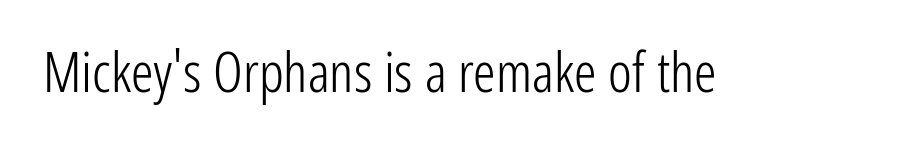
The image shows 56 px light, condensed sans-serif type, upright; set normal letter spacing, not underlined; low stroke contrast and a medium x-height.
